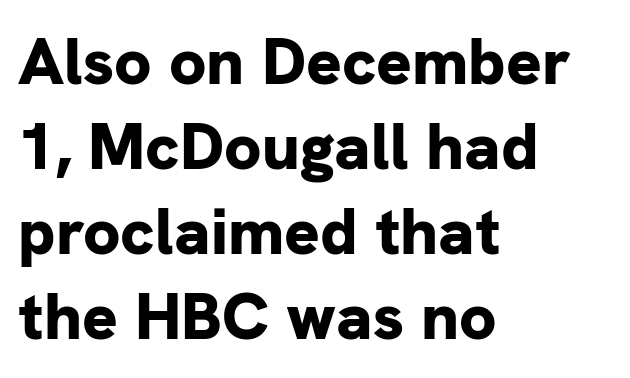
Q: Is the text bold? A: Yes.
Q: Is the text italic (slanted)? A: No, it is upright.
Q: Is the typeface a serif or a sans-serif typeface? A: Sans-serif.
Q: Is the text underlined? A: No.
Q: How is the paragraph aligned? A: Left-aligned.
Q: Is the spacing between letters normal or unusually wide? A: Normal.
Q: Is the spacing between lines tight, normal or loose? A: Normal.
Q: Width (condensed, normal, or wide)? A: Normal.
Q: Stroke contrast? A: Low.
Q: x-height? A: Medium.
Q: Monospaced? A: No.
